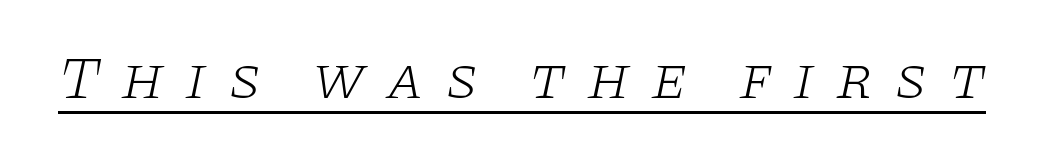
The image shows 61 px light, wide serif type, italic (leaning right); set unusually wide letter spacing (+0.34 em), underlined; low stroke contrast and a large x-height.
